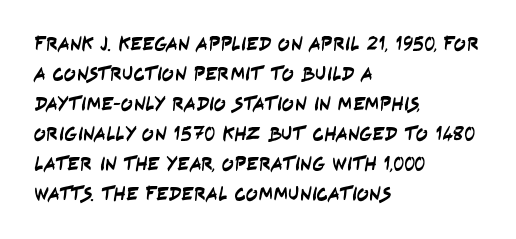
{"underline": "no", "align": "left", "line_spacing": "normal", "line_spacing_ratio": 1.5, "letter_spacing": "normal", "letter_spacing_em": 0.0, "glyph_px": 20}
